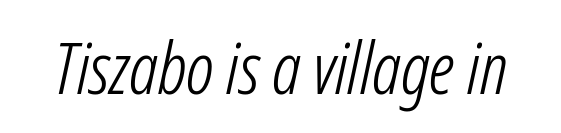
Caption: face not bold, strokes unweighted. These lines keep a tight, regular rhythm from letter to letter. The letters advance in unequal steps, a hallmark of proportional type. Is the type slanted? Yes — the strokes lean at a clear angle.
